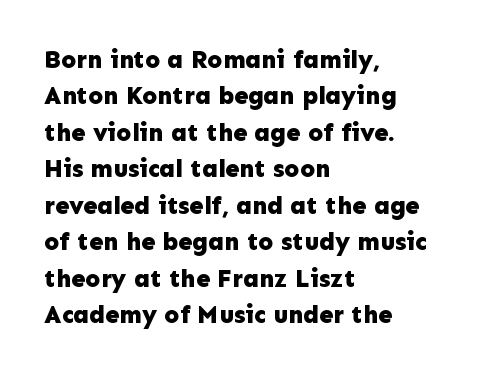
The image shows 25 px bold type, upright; set left-aligned, normal line spacing (1.46x), normal letter spacing, not underlined.
